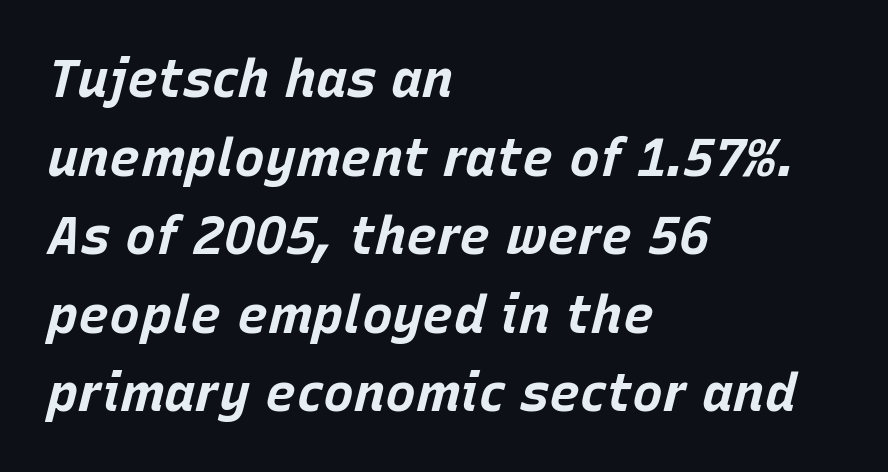
The image shows 52 px bold type, italic (leaning right); set left-aligned, normal line spacing (1.51x), normal letter spacing, not underlined; low stroke contrast and a large x-height.
